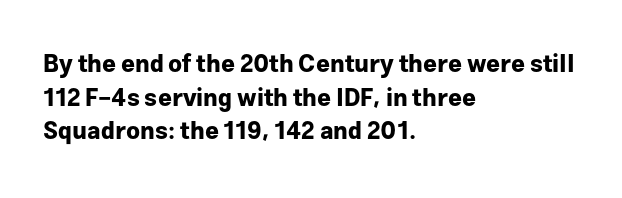
{"italic": "no", "bold": "yes", "underline": "no", "align": "left", "line_spacing": "normal", "line_spacing_ratio": 1.4, "letter_spacing": "normal", "letter_spacing_em": 0.0, "glyph_px": 24}
